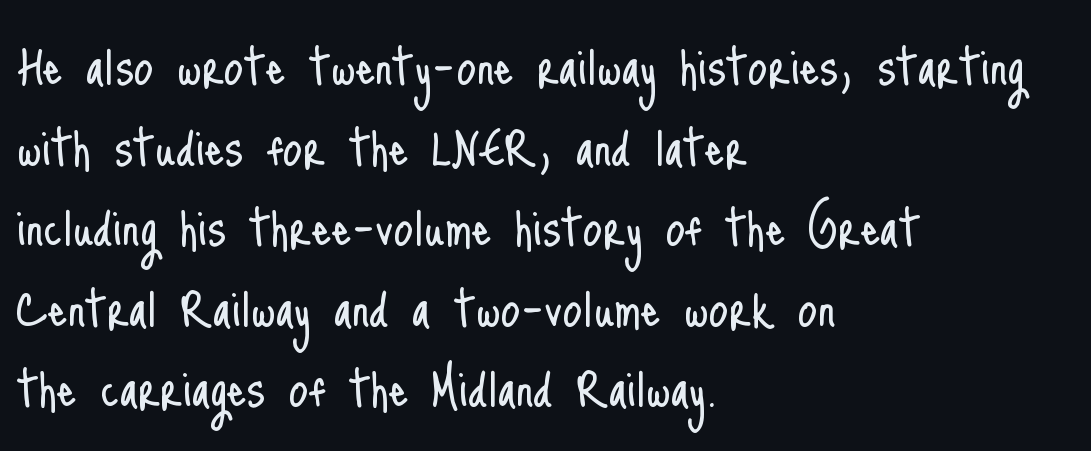
The image shows 62 px light, condensed sans-serif type, upright; set left-aligned, normal line spacing (1.3x), normal letter spacing, not underlined; low stroke contrast and a small x-height.
